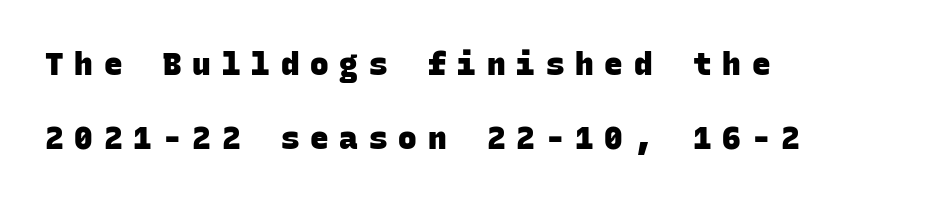
Q: Is the text bold? A: Yes.
Q: Is the typeface a serif or a sans-serif typeface? A: Sans-serif.
Q: Is the text underlined? A: No.
Q: How is the paragraph aligned? A: Left-aligned.
Q: Is the spacing between letters normal or unusually wide? A: Unusually wide.
Q: Is the spacing between lines tight, normal or loose? A: Loose.
Q: Width (condensed, normal, or wide)? A: Normal.
Q: Stroke contrast? A: Low.
Q: x-height? A: Large.
Q: Monospaced? A: Yes.
